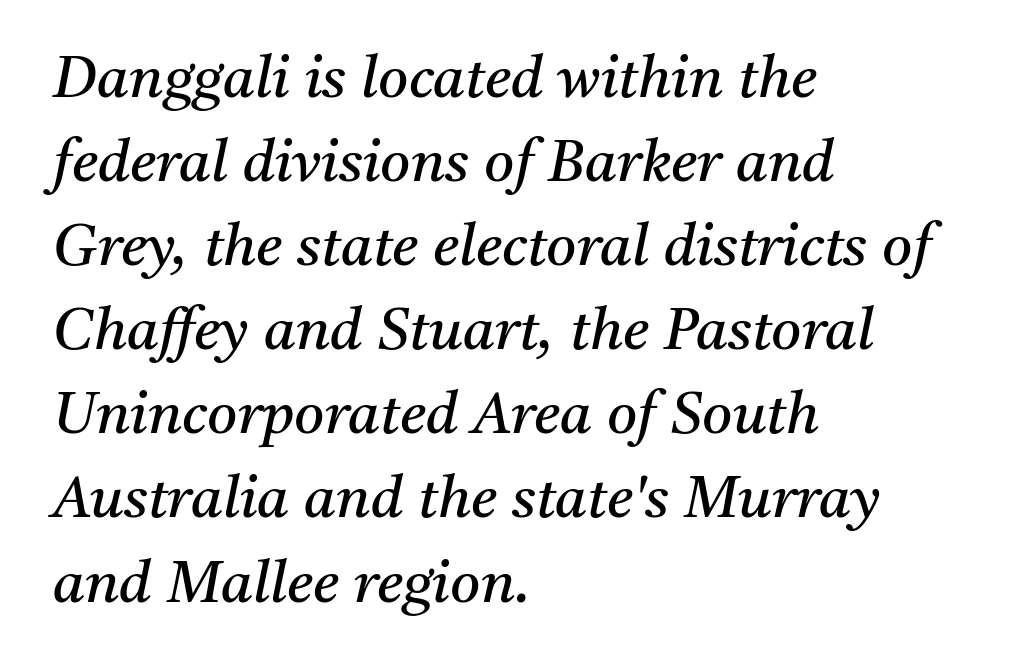
Ink coverage per letter is moderate at most. These lines are set flush left with a ragged right edge. Tracking value appears to be zero — textbook default spacing. The space between consecutive lines is moderate. Beneath every word, the page is bare. The passage shown is typed in a proportional face where columns would drift.
